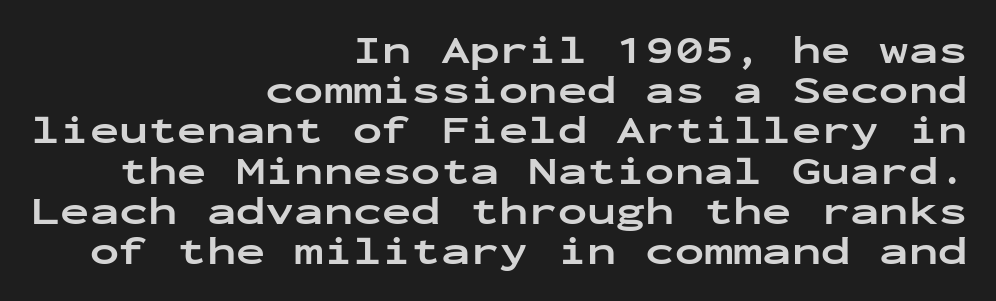
Q: Is the text bold? A: Yes.
Q: Is the text italic (slanted)? A: No, it is upright.
Q: Is the typeface a serif or a sans-serif typeface? A: Sans-serif.
Q: Is the text underlined? A: No.
Q: How is the paragraph aligned? A: Right-aligned.
Q: Is the spacing between letters normal or unusually wide? A: Normal.
Q: Is the spacing between lines tight, normal or loose? A: Tight.
Q: Width (condensed, normal, or wide)? A: Wide.
Q: Stroke contrast? A: Low.
Q: x-height? A: Medium.
Q: Monospaced? A: Yes.
